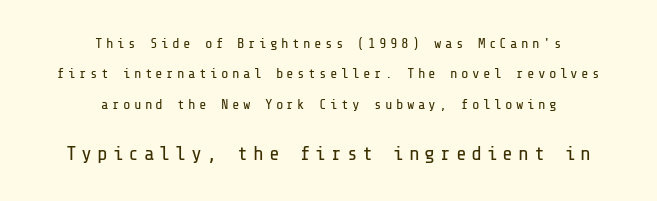
Q: Is the text bold? A: No.
Q: Is the text italic (slanted)? A: No, it is upright.
Q: Is the text underlined? A: No.
Q: How is the paragraph aligned? A: Centered.
Q: Is the spacing between letters normal or unusually wide? A: Unusually wide.
Q: Is the spacing between lines tight, normal or loose? A: Loose.
Q: Which block of text is set in a larger size, the first (top) or the second (bottom)? A: The second (bottom) one.
